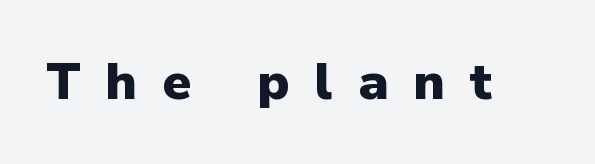
Q: Is the text bold? A: Yes.
Q: Is the text italic (slanted)? A: No, it is upright.
Q: Is the typeface a serif or a sans-serif typeface? A: Sans-serif.
Q: Is the text underlined? A: No.
Q: Is the spacing between letters normal or unusually wide? A: Unusually wide.
Q: Width (condensed, normal, or wide)? A: Normal.
Q: Stroke contrast? A: Low.
Q: x-height? A: Medium.
Q: Monospaced? A: No.
